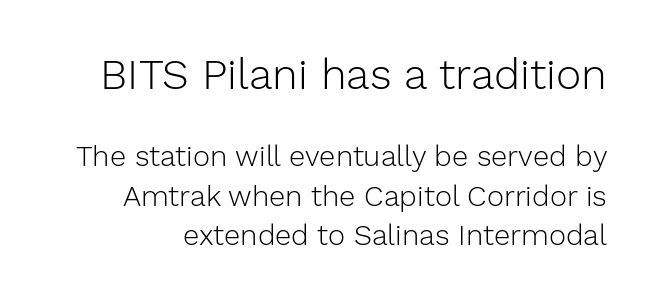
The image shows 43 px light sans-serif type, upright; set normal line spacing (1.35x), normal letter spacing, not underlined; the first (top) block is 1.48x larger; a medium x-height.
